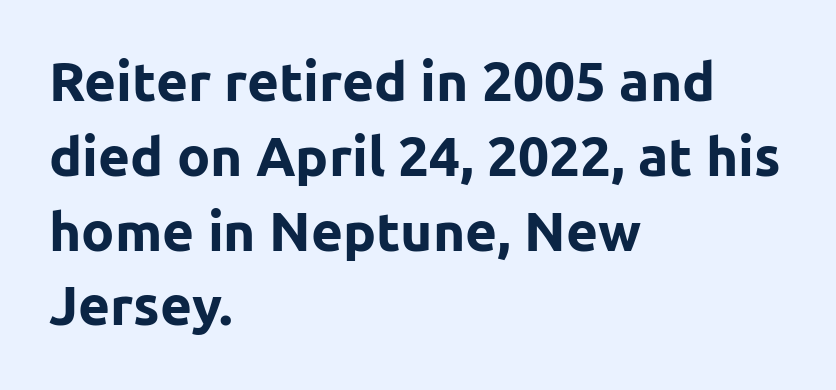
Q: Is the text bold? A: Yes.
Q: Is the text italic (slanted)? A: No, it is upright.
Q: Is the typeface a serif or a sans-serif typeface? A: Sans-serif.
Q: Is the text underlined? A: No.
Q: How is the paragraph aligned? A: Left-aligned.
Q: Is the spacing between letters normal or unusually wide? A: Normal.
Q: Is the spacing between lines tight, normal or loose? A: Normal.
Q: Width (condensed, normal, or wide)? A: Normal.
Q: Stroke contrast? A: Low.
Q: x-height? A: Medium.
Q: Monospaced? A: No.
